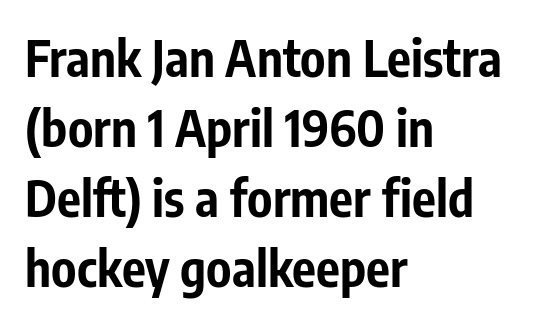
Q: Is the text bold? A: Yes.
Q: Is the text italic (slanted)? A: No, it is upright.
Q: Is the typeface a serif or a sans-serif typeface? A: Sans-serif.
Q: Is the text underlined? A: No.
Q: How is the paragraph aligned? A: Left-aligned.
Q: Is the spacing between letters normal or unusually wide? A: Normal.
Q: Is the spacing between lines tight, normal or loose? A: Normal.
Q: Width (condensed, normal, or wide)? A: Condensed.
Q: Stroke contrast? A: Low.
Q: x-height? A: Medium.
Q: Monospaced? A: No.
